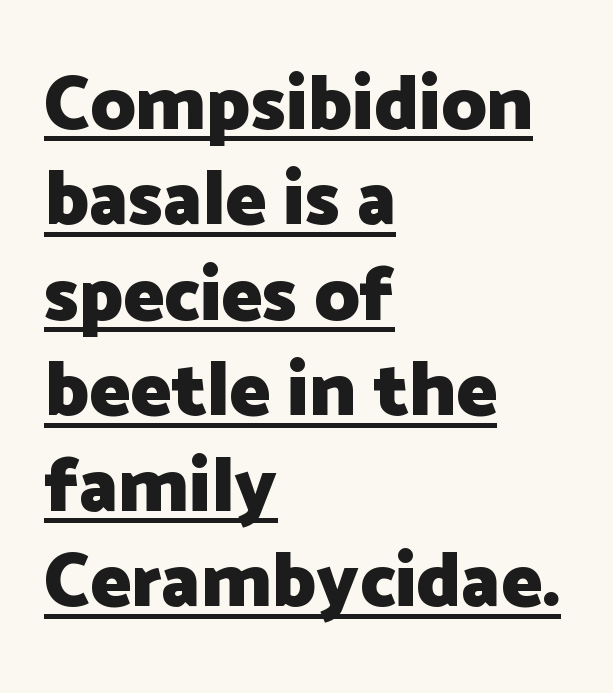
Q: Is the text bold? A: Yes.
Q: Is the text italic (slanted)? A: No, it is upright.
Q: Is the typeface a serif or a sans-serif typeface? A: Sans-serif.
Q: Is the text underlined? A: Yes.
Q: How is the paragraph aligned? A: Left-aligned.
Q: Is the spacing between letters normal or unusually wide? A: Normal.
Q: Width (condensed, normal, or wide)? A: Normal.
Q: Stroke contrast? A: Low.
Q: x-height? A: Medium.
Q: Monospaced? A: No.
